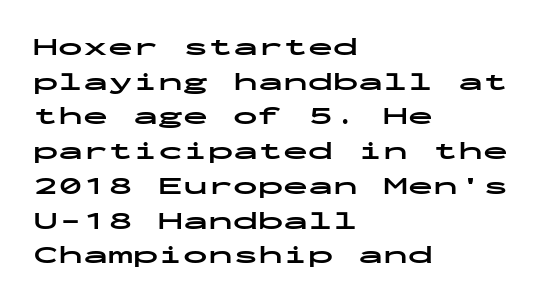
The type sits square on the baseline with zero lean. Summary of weight: heavy, a full bold. Rule under the text: the space is simply empty. Is the letter spacing exaggerated? No — it looks like the ordinary default.
